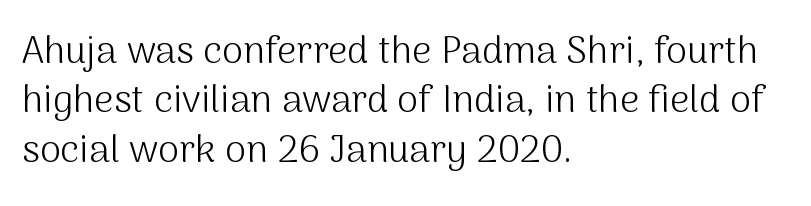
Q: Is the text bold? A: No.
Q: Is the text italic (slanted)? A: No, it is upright.
Q: Is the typeface a serif or a sans-serif typeface? A: Sans-serif.
Q: Is the text underlined? A: No.
Q: How is the paragraph aligned? A: Left-aligned.
Q: Is the spacing between letters normal or unusually wide? A: Normal.
Q: Is the spacing between lines tight, normal or loose? A: Normal.
Q: Width (condensed, normal, or wide)? A: Normal.
Q: Stroke contrast? A: Medium.
Q: x-height? A: Medium.
Q: Monospaced? A: No.
